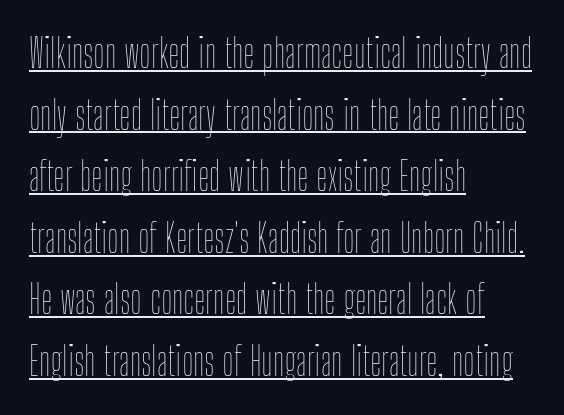
Vertical stems look standard width or narrower in stroke. Words appear dense and cohesive because spacing is normal. Compared with typical paragraphs, the rows here are spaced about the same. Note the varied advance widths — an 'i' is clearly narrower than an 'm'.
